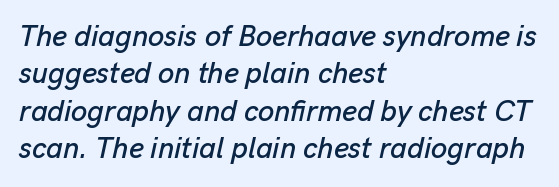
The image shows 29 px text type, italic (leaning right); set left-aligned, normal line spacing (1.29x), normal letter spacing, not underlined; low stroke contrast and a medium x-height.
